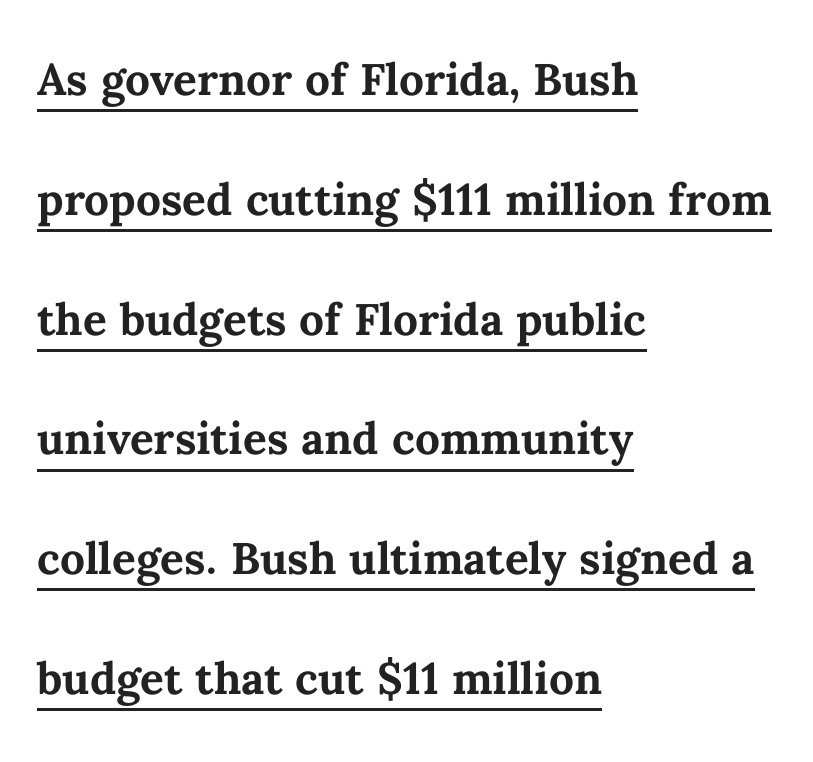
{"italic": "no", "bold": "yes", "weight": "semibold", "width": "normal", "stroke_contrast": "medium", "x_height": "medium", "monospaced": "no", "underline": "yes", "align": "left", "line_spacing": "loose", "line_spacing_ratio": 2.03, "letter_spacing": "normal", "letter_spacing_em": 0.0, "glyph_px": 59}
